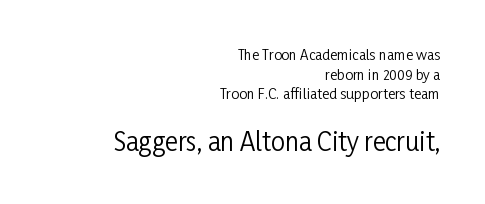
{"italic": "no", "bold": "no", "underline": "no", "align": "right", "line_spacing": "normal", "line_spacing_ratio": 1.41, "letter_spacing": "normal", "letter_spacing_em": 0.0, "larger_block": "second", "size_ratio": 1.79, "glyph_px": 25}
